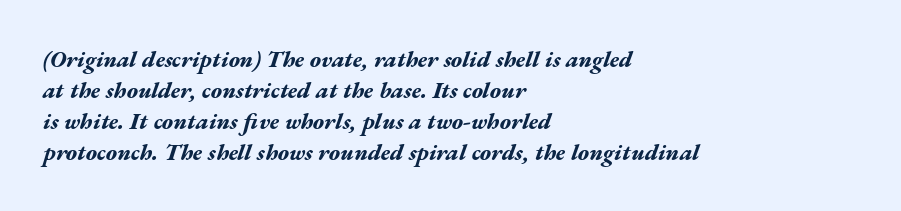
Q: Is the text bold? A: Yes.
Q: Is the text italic (slanted)? A: Yes, it leans right by about 17 degrees.
Q: Is the text underlined? A: No.
Q: How is the paragraph aligned? A: Left-aligned.
Q: Is the spacing between letters normal or unusually wide? A: Normal.
Q: Is the spacing between lines tight, normal or loose? A: Normal.
